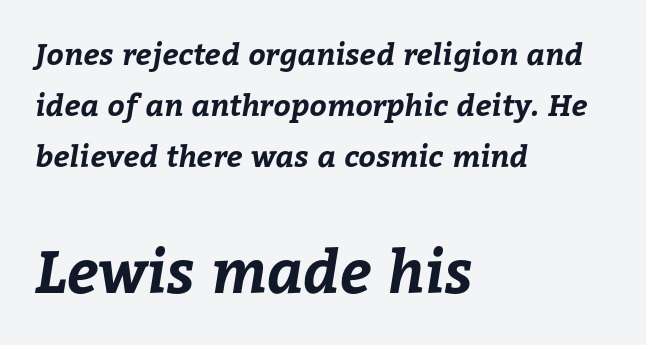
The image shows 59 px bold type; set left-aligned, normal line spacing (1.7x), normal letter spacing, not underlined; the second (bottom) block is 1.97x larger; low stroke contrast and a medium x-height.
